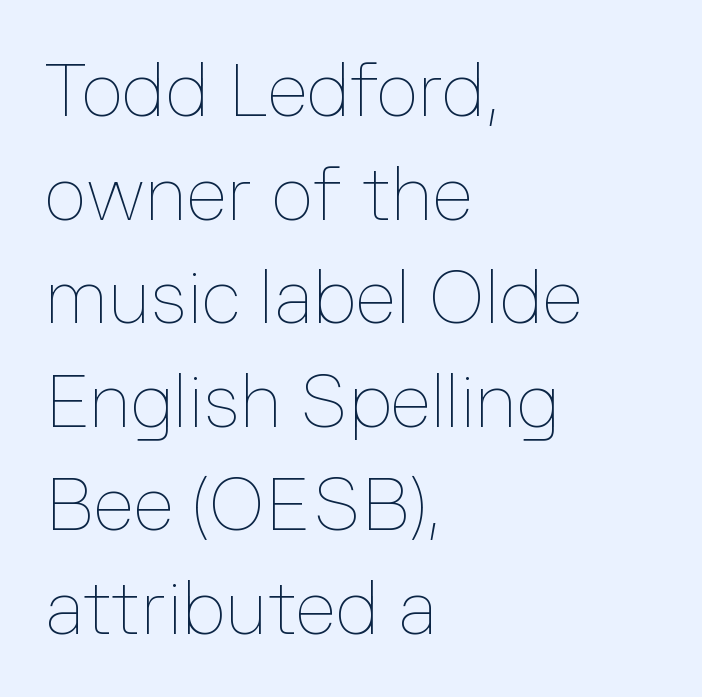
The image shows 74 px thin type, upright; set left-aligned, normal line spacing (1.4x), normal letter spacing, not underlined; low stroke contrast and a medium x-height.
